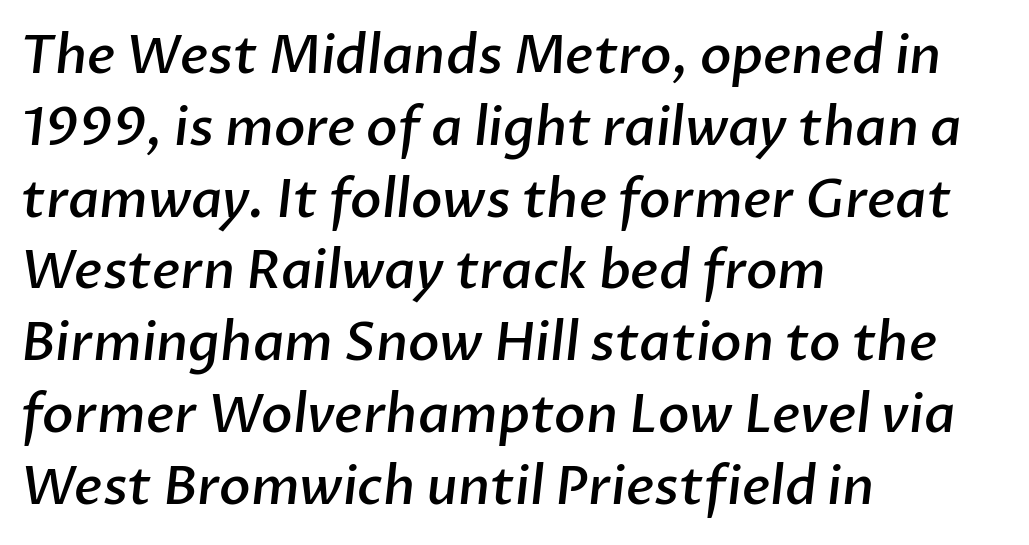
{"serif": "no", "bold": "semi", "weight": "semibold", "width": "normal", "stroke_contrast": "low", "x_height": "medium", "monospaced": "no", "underline": "no", "align": "left", "line_spacing": "normal", "line_spacing_ratio": 1.38, "letter_spacing": "normal", "letter_spacing_em": 0.0, "glyph_px": 52}
